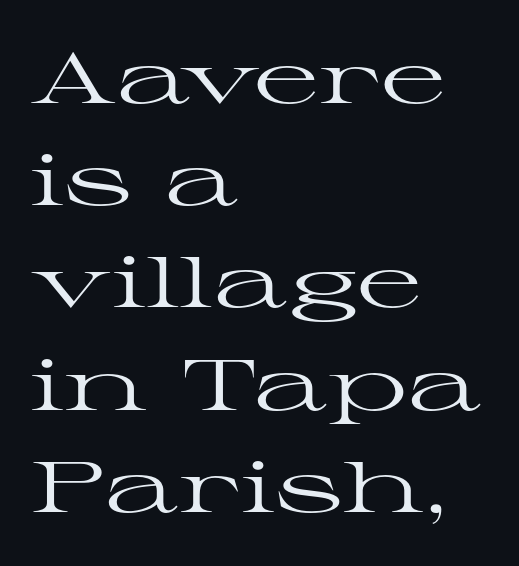
{"serif": "yes", "italic": "no", "bold": "no", "weight": "regular", "width": "wide", "stroke_contrast": "high", "x_height": "medium", "monospaced": "no", "underline": "no", "align": "left", "line_spacing": "normal", "line_spacing_ratio": 1.44, "letter_spacing": "normal", "letter_spacing_em": 0.0, "glyph_px": 71}
